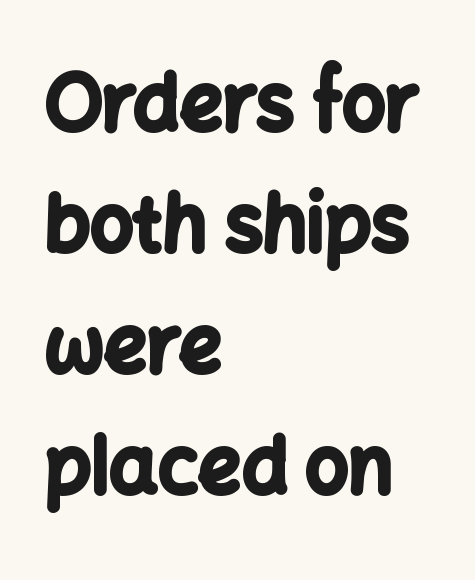
Letterform terminals end flat and unadorned throughout the passage. Nope, not italic — everything's standing straight. The rendering uses a moderate line-height, typical for paragraphs. Compared with an ordinary text face, these strokes are far heavier — a full bold. The letters advance in unequal steps, a hallmark of proportional type.
